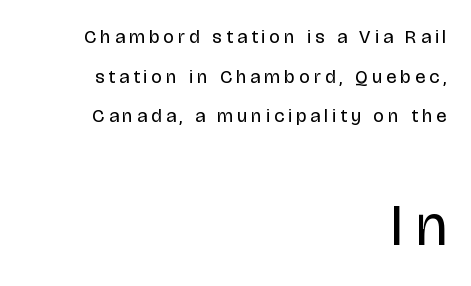
{"serif": "no", "italic": "no", "bold": "no", "weight": "regular", "width": "condensed", "stroke_contrast": "low", "x_height": "large", "monospaced": "no", "underline": "no", "align": "right", "line_spacing": "loose", "line_spacing_ratio": 2.09, "letter_spacing": "wide", "letter_spacing_em": 0.23, "larger_block": "second", "size_ratio": 3.05, "glyph_px": 58}
